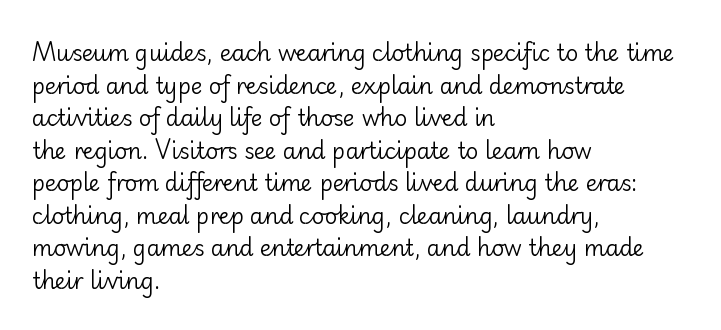
Rows of type keep a routine distance in the vertical direction. The space beneath each line is pristine and unruled. Which margin do the lines hug? The left one — the right edge is uneven. The letterforms sit shoulder to shoulder at normal distance.
